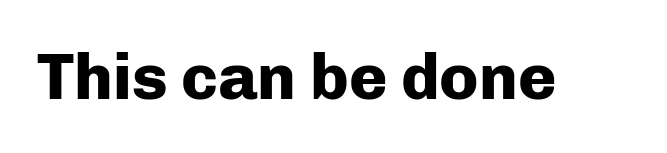
The image shows 65 px heavy sans-serif type, upright; set normal letter spacing, not underlined; low stroke contrast and a medium x-height.
